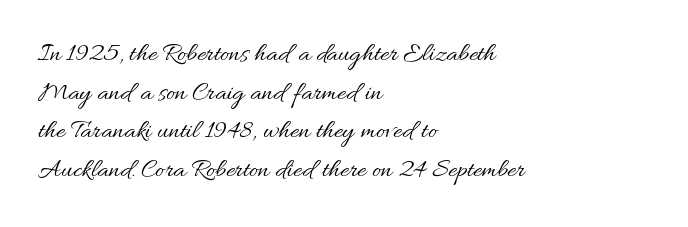
Q: Is the text bold? A: No.
Q: Is the text italic (slanted)? A: Yes.
Q: Is the text underlined? A: No.
Q: How is the paragraph aligned? A: Left-aligned.
Q: Is the spacing between letters normal or unusually wide? A: Normal.
Q: Is the spacing between lines tight, normal or loose? A: Normal.
